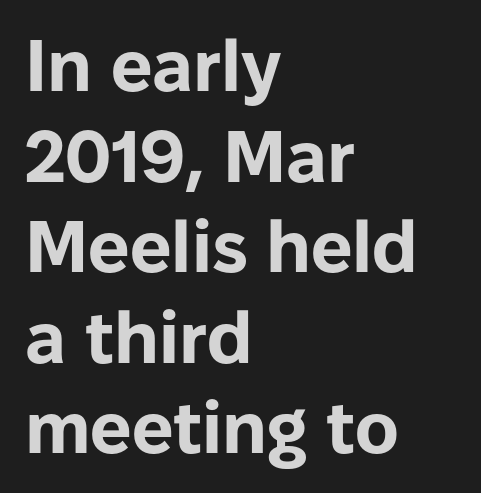
A roman cut, with each character standing at attention. This sample uses a sans-serif face. Letter spacing: default. The lines are quadded left.
